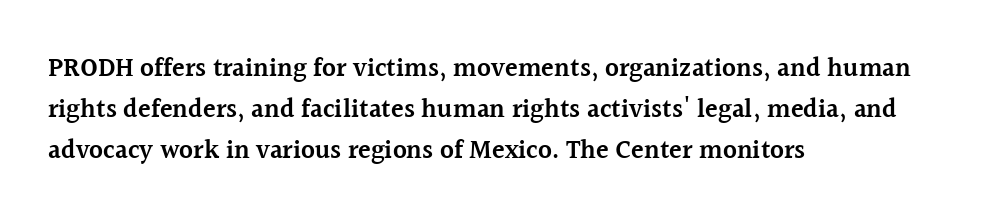
{"italic": "no", "bold": "semi", "underline": "no", "align": "left", "line_spacing": "normal", "line_spacing_ratio": 1.57, "letter_spacing": "normal", "letter_spacing_em": 0.0, "glyph_px": 26}
